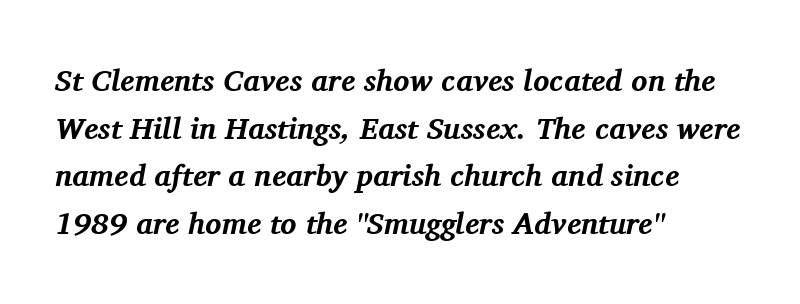
A typesetter would mark this as italic. The text block is weighted toward the left margin, trailing off unevenly rightward. Plain, unruled lines of type. Are there feet on the stems? There are — it's a serif. Honestly, the row spacing looks completely unremarkable.
